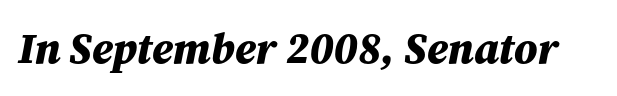
You'd pick this weight for a headline — it's a proper bold. The space beneath each line is pristine and unruled. The horizontal fit of the characters is conventional and even. Tall strokes in this sample are angled rather than plumb. Here the designer chose a conventional face with non-uniform glyph widths.
